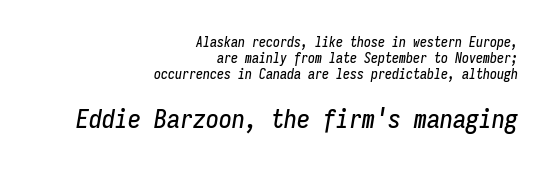
{"italic": "yes", "lean": "right", "slant_degrees": 9, "underline": "no", "align": "right", "line_spacing": "tight", "line_spacing_ratio": 1.14, "letter_spacing": "normal", "letter_spacing_em": 0.0, "larger_block": "second", "size_ratio": 1.86, "glyph_px": 26}
